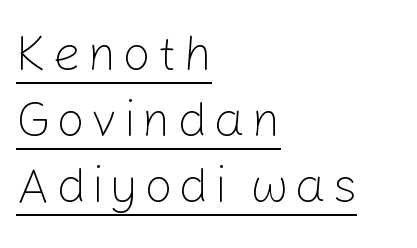
Do the characters align in a grid? No, the font is proportional. Serif or sans? Sans — the stroke terminals are bare. Whoever set this chose a conventional vertical rhythm. Tall strokes in this sample are plumb rather than angled. Descenders here cross a horizontal rule under the line.
